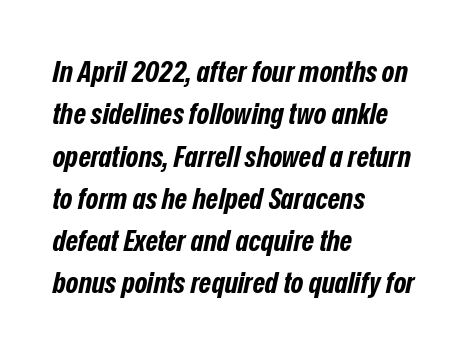
{"italic": "yes", "lean": "right", "slant_degrees": 12, "bold": "yes", "weight": "bold", "width": "condensed", "stroke_contrast": "low", "x_height": "medium", "monospaced": "no", "underline": "no", "align": "left", "line_spacing": "normal", "line_spacing_ratio": 1.41, "letter_spacing": "normal", "letter_spacing_em": 0.0, "glyph_px": 30}
